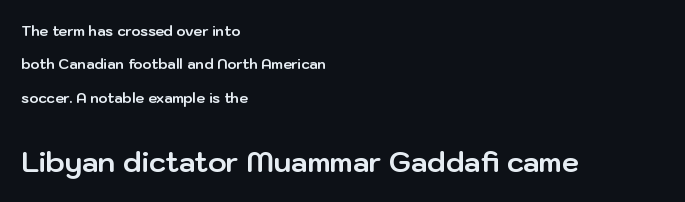
The image shows 28 px bold sans-serif type, upright; set left-aligned, loose line spacing (2.38x), normal letter spacing, not underlined; the second (bottom) block is 2.0x larger; low stroke contrast and a medium x-height.
